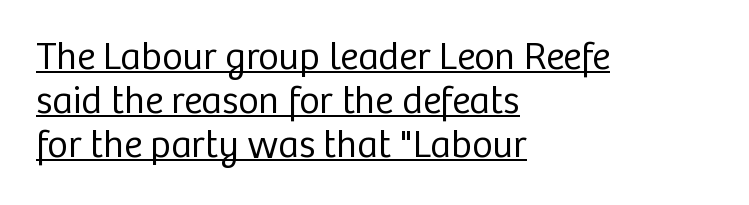
Caption: lettering with a line underneath. Unlike a traditional serif, this face leaves its strokes unadorned. Line starts are locked; line ends wander. Interline gaps are noticeably narrow in this sample. Nope, not italic — everything's standing straight.
